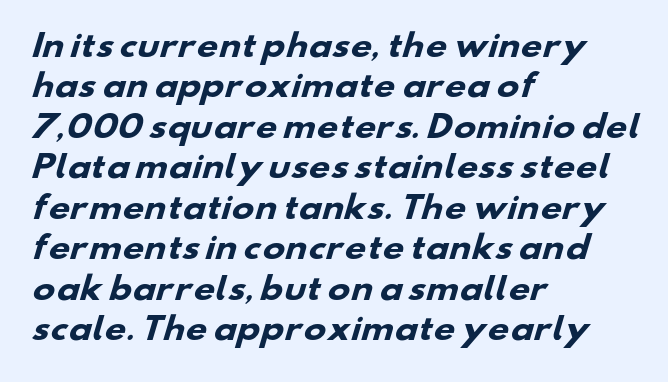
Normally led — the rows are evenly, conventionally spaced. Line starts are locked; line ends wander. Nobody touched the tracking dial on this one. This is heavy type, rendered in bold. The zone under the glyphs is completely vacant.
